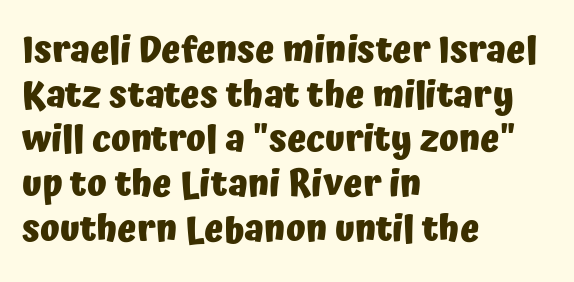
Set as a true bold cut, around the 700 mark. Font category for this specimen: sans-serif. Each letter keeps its own natural width here, so spacing adapts to shape. The gaps between neighbouring characters are ordinary and unremarkable. Do the letters lean? They stand straight.
